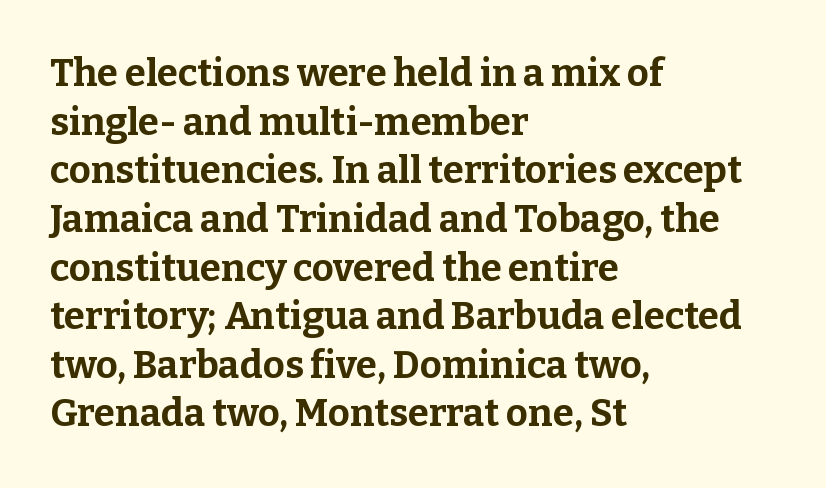
{"serif": "yes", "italic": "no", "bold": "yes", "weight": "bold", "width": "normal", "stroke_contrast": "low", "x_height": "medium", "monospaced": "no", "underline": "no", "align": "left", "line_spacing": "normal", "line_spacing_ratio": 1.28, "letter_spacing": "normal", "letter_spacing_em": 0.0, "glyph_px": 38}
